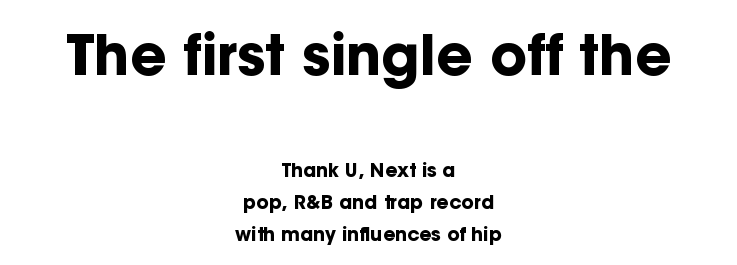
Q: Is the text bold? A: Yes.
Q: Is the text italic (slanted)? A: No, it is upright.
Q: Is the typeface a serif or a sans-serif typeface? A: Sans-serif.
Q: Is the text underlined? A: No.
Q: How is the paragraph aligned? A: Centered.
Q: Is the spacing between letters normal or unusually wide? A: Normal.
Q: Is the spacing between lines tight, normal or loose? A: Normal.
Q: Which block of text is set in a larger size, the first (top) or the second (bottom)? A: The first (top) one.
Q: Width (condensed, normal, or wide)? A: Normal.
Q: Stroke contrast? A: Low.
Q: x-height? A: Medium.
Q: Monospaced? A: No.
